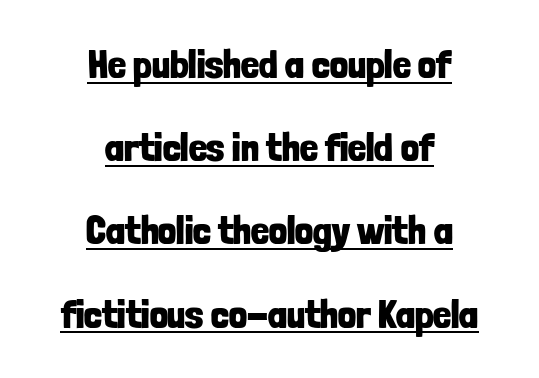
Q: Is the text bold? A: Yes.
Q: Is the text italic (slanted)? A: No, it is upright.
Q: Is the typeface a serif or a sans-serif typeface? A: Sans-serif.
Q: Is the text underlined? A: Yes.
Q: How is the paragraph aligned? A: Centered.
Q: Is the spacing between letters normal or unusually wide? A: Normal.
Q: Is the spacing between lines tight, normal or loose? A: Loose.
Q: Width (condensed, normal, or wide)? A: Condensed.
Q: Stroke contrast? A: Low.
Q: x-height? A: Medium.
Q: Monospaced? A: No.
